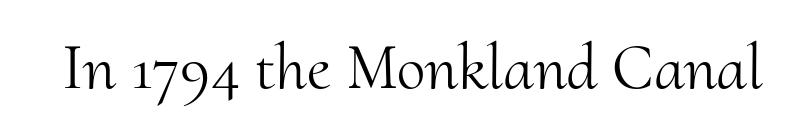
The image shows 65 px light serif type, upright; set normal letter spacing, not underlined; medium stroke contrast and a small x-height.
